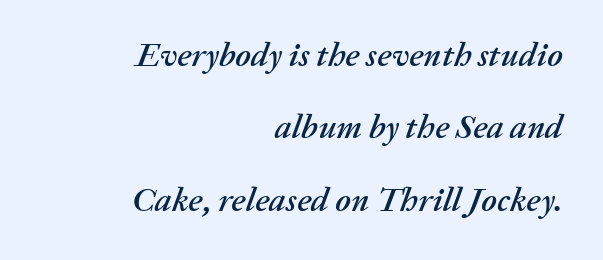
Q: Is the text italic (slanted)? A: Yes, it leans right by about 20 degrees.
Q: Is the text underlined? A: No.
Q: How is the paragraph aligned? A: Right-aligned.
Q: Is the spacing between letters normal or unusually wide? A: Normal.
Q: Is the spacing between lines tight, normal or loose? A: Loose.
Q: Width (condensed, normal, or wide)? A: Normal.
Q: Stroke contrast? A: Medium.
Q: x-height? A: Medium.
Q: Monospaced? A: No.
